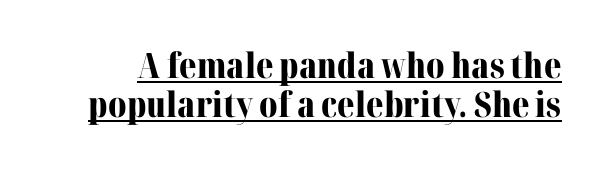
The image shows 35 px bold serif type, upright; set tight line spacing (1.12x), normal letter spacing, underlined; medium stroke contrast and a medium x-height.
